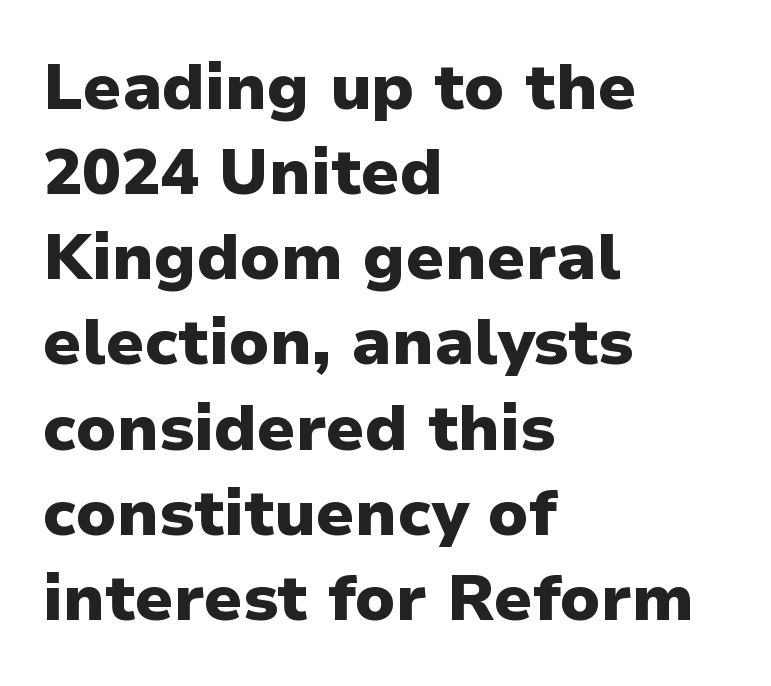
Q: Is the text bold? A: Yes.
Q: Is the text italic (slanted)? A: No, it is upright.
Q: Is the typeface a serif or a sans-serif typeface? A: Sans-serif.
Q: Is the text underlined? A: No.
Q: How is the paragraph aligned? A: Left-aligned.
Q: Is the spacing between letters normal or unusually wide? A: Normal.
Q: Is the spacing between lines tight, normal or loose? A: Normal.
Q: Width (condensed, normal, or wide)? A: Normal.
Q: Stroke contrast? A: Low.
Q: x-height? A: Medium.
Q: Monospaced? A: No.
